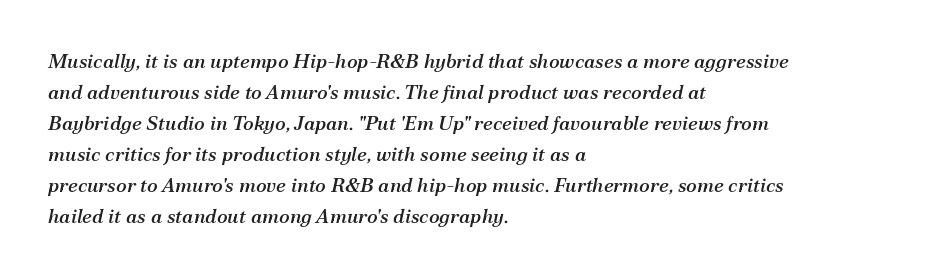
{"italic": "yes", "lean": "right", "slant_degrees": 12, "underline": "no", "align": "left", "line_spacing": "normal", "line_spacing_ratio": 1.55, "letter_spacing": "normal", "letter_spacing_em": 0.0, "glyph_px": 20}
